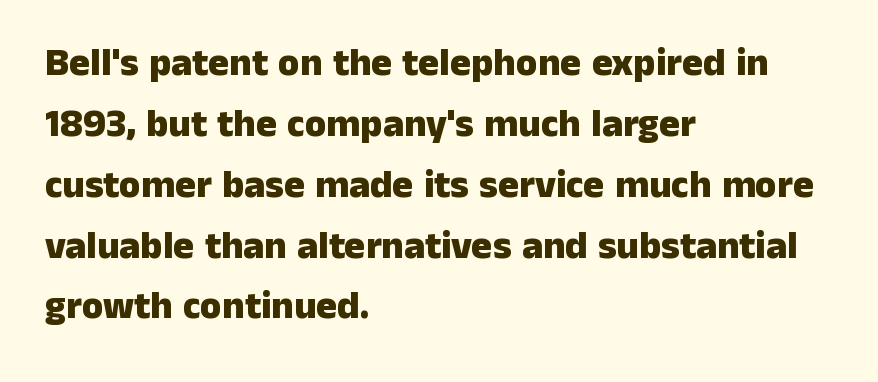
Q: Is the text bold? A: Yes.
Q: Is the text italic (slanted)? A: No, it is upright.
Q: Is the typeface a serif or a sans-serif typeface? A: Sans-serif.
Q: Is the text underlined? A: No.
Q: How is the paragraph aligned? A: Left-aligned.
Q: Is the spacing between letters normal or unusually wide? A: Normal.
Q: Is the spacing between lines tight, normal or loose? A: Normal.
Q: Width (condensed, normal, or wide)? A: Normal.
Q: Stroke contrast? A: Low.
Q: x-height? A: Medium.
Q: Monospaced? A: No.
